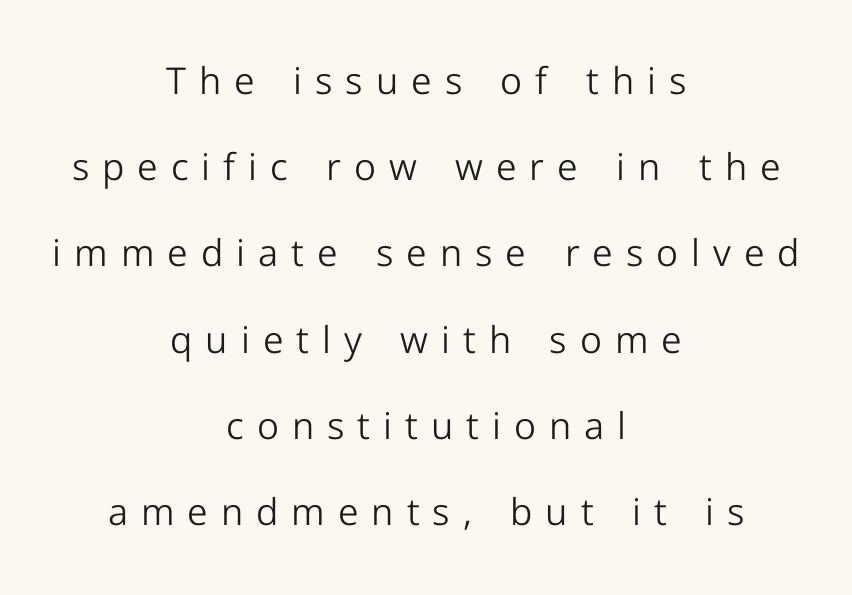
Q: Is the text bold? A: No.
Q: Is the text italic (slanted)? A: No, it is upright.
Q: Is the typeface a serif or a sans-serif typeface? A: Sans-serif.
Q: Is the text underlined? A: No.
Q: How is the paragraph aligned? A: Centered.
Q: Is the spacing between letters normal or unusually wide? A: Unusually wide.
Q: Is the spacing between lines tight, normal or loose? A: Loose.
Q: Width (condensed, normal, or wide)? A: Normal.
Q: Stroke contrast? A: Low.
Q: x-height? A: Medium.
Q: Monospaced? A: No.
